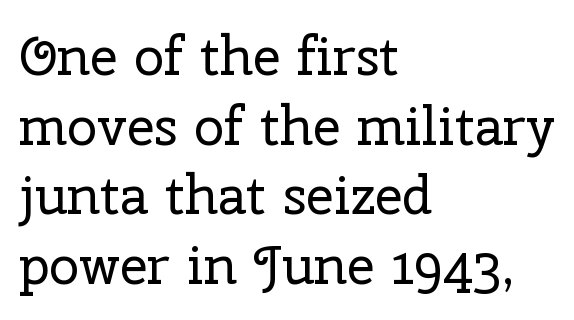
Regarding serifs, this sample has them. The characters are drawn with everyday or finer stroke widths. Words appear dense and cohesive because spacing is normal. The passage shown is typed in a proportional face where columns would drift. Every character sits straight up, as roman type does. The strip under each line holds only bare page.
